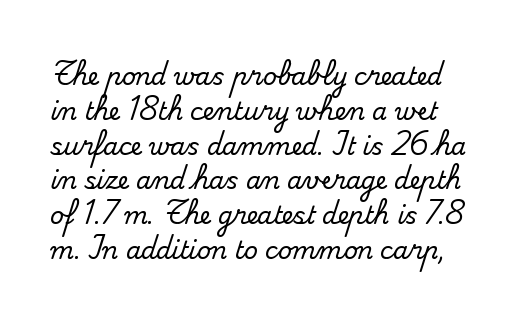
The string is rendered with underlining switched off. Does extra space separate the letters? No, they use regular spacing. The line-height multiplier appears to be the usual default.
